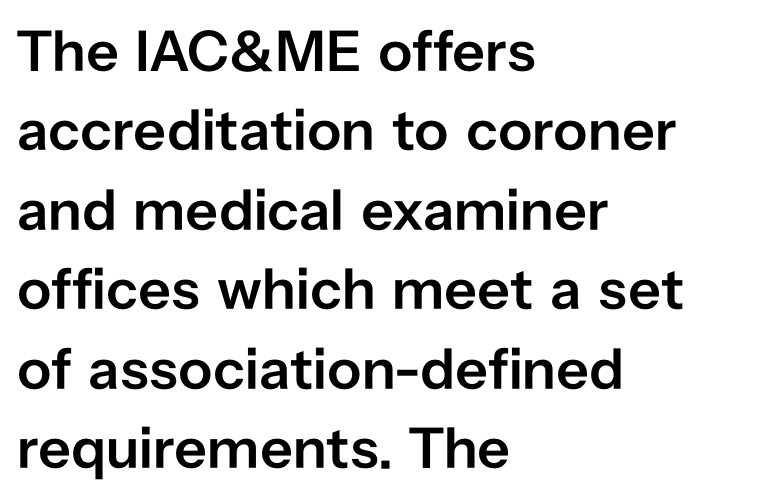
The image shows 58 px semibold sans-serif type, upright; set left-aligned, normal line spacing (1.37x), normal letter spacing, not underlined; low stroke contrast and a medium x-height.
